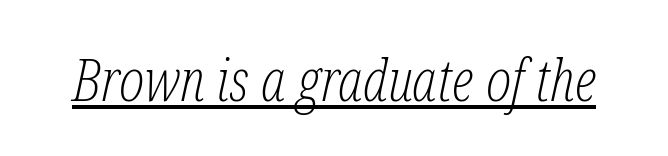
The horizontal fit of the characters is conventional and even. In terms of letterform style, serifs are clearly present. The cut favours lightness, reaching ordinary text weight at its darkest. The passage shown is typed in a proportional face where columns would drift. There's an unmistakable incline to the writing here. The string is rendered with underlining switched on.
